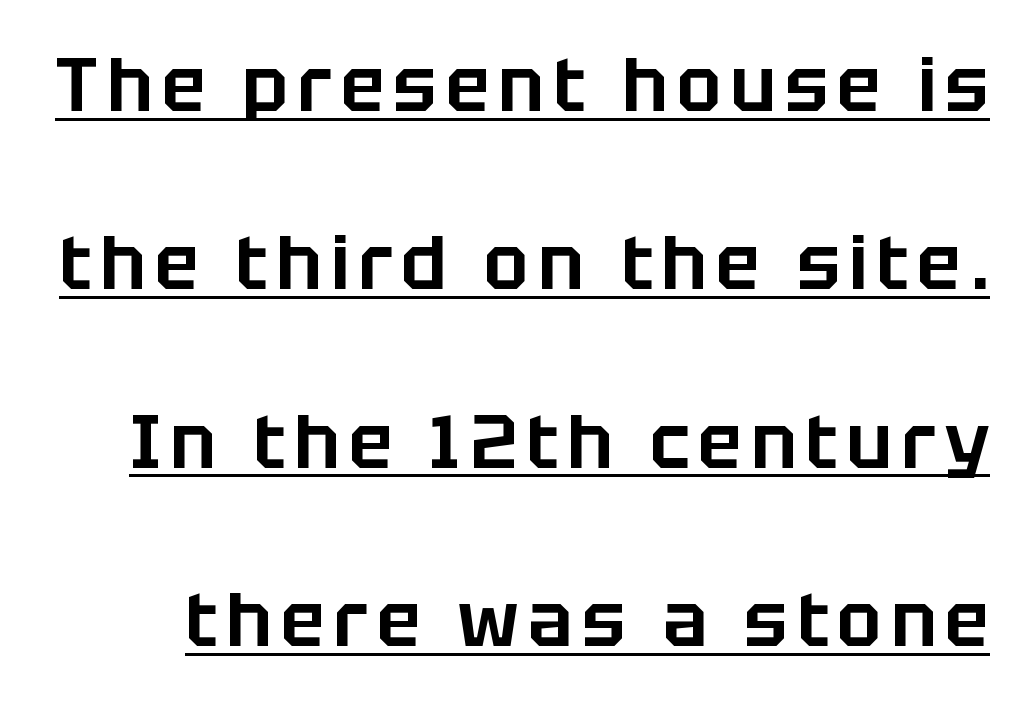
Check where the strokes stop: nothing finishes them off — pure sans. The letters stand straight up with perfectly vertical stems. Note the varied advance widths — an 'i' is clearly narrower than an 'm'. Does the leading feel generous? Absolutely, it's lavish. The string is rendered with underlining switched on.
